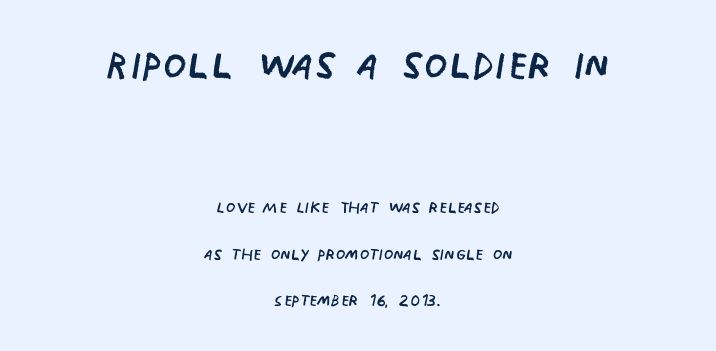
The text block is weighted toward neither margin, spreading evenly from the middle. Successive baselines arrive slowly, with a big drop between each. The font family rendered here belongs to the sans-serif group.
